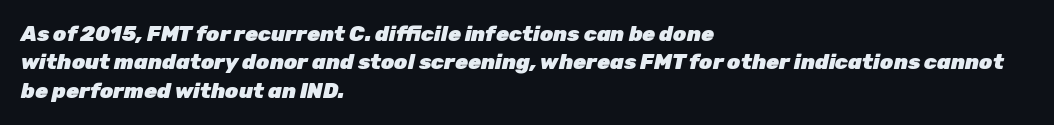
{"italic": "yes", "lean": "right", "slant_degrees": 12, "bold": "yes", "underline": "no", "align": "left", "line_spacing": "normal", "line_spacing_ratio": 1.35, "letter_spacing": "normal", "letter_spacing_em": 0.0, "glyph_px": 21}
